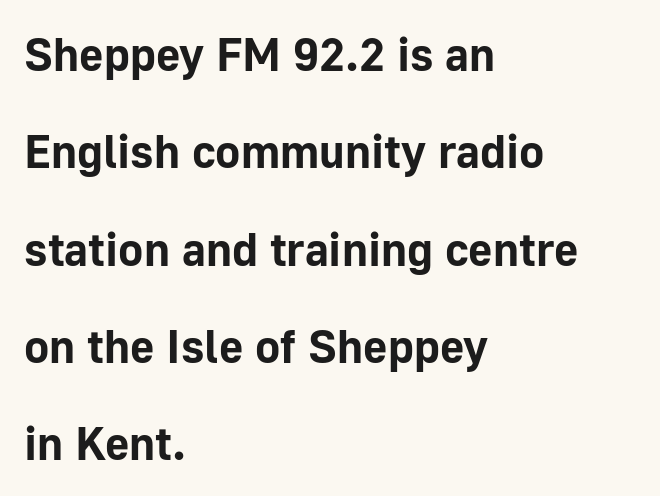
Teacher's note: observe the even left margin — that is flush-left alignment. The glyphs are unaccompanied by any horizontal stroke below them. These lines keep a tight, regular rhythm from letter to letter. These lines stand farther apart than default settings would place them. Is this a sans? Yes — the strokes have no serifs. Designer's note — italics off, roman on.
